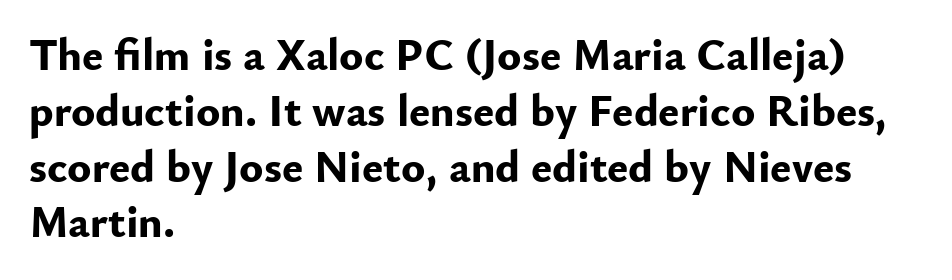
Q: Is the text bold? A: Yes.
Q: Is the text italic (slanted)? A: No, it is upright.
Q: Is the typeface a serif or a sans-serif typeface? A: Sans-serif.
Q: Is the text underlined? A: No.
Q: How is the paragraph aligned? A: Left-aligned.
Q: Is the spacing between letters normal or unusually wide? A: Normal.
Q: Width (condensed, normal, or wide)? A: Normal.
Q: Stroke contrast? A: Low.
Q: x-height? A: Small.
Q: Monospaced? A: No.
